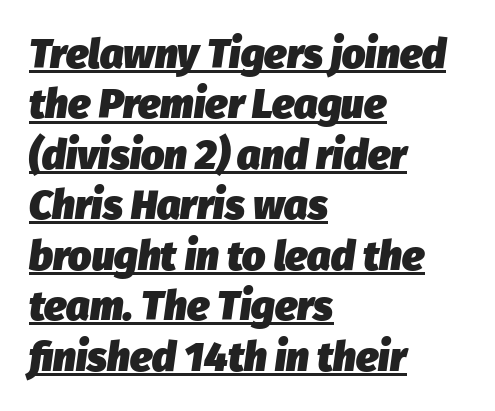
Q: Is the text bold? A: Yes.
Q: Is the text italic (slanted)? A: Yes, it leans right by about 8 degrees.
Q: Is the text underlined? A: Yes.
Q: How is the paragraph aligned? A: Left-aligned.
Q: Is the spacing between letters normal or unusually wide? A: Normal.
Q: Width (condensed, normal, or wide)? A: Normal.
Q: Stroke contrast? A: Low.
Q: x-height? A: Medium.
Q: Monospaced? A: No.
